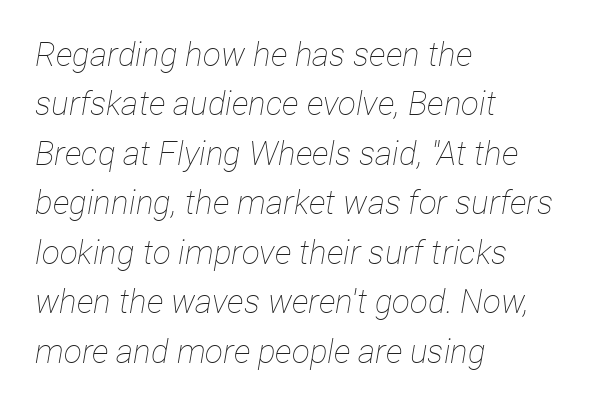
Q: Is the text bold? A: No.
Q: Is the text italic (slanted)? A: Yes, it leans right by about 12 degrees.
Q: Is the text underlined? A: No.
Q: How is the paragraph aligned? A: Left-aligned.
Q: Is the spacing between letters normal or unusually wide? A: Normal.
Q: Is the spacing between lines tight, normal or loose? A: Normal.
Q: Width (condensed, normal, or wide)? A: Condensed.
Q: Stroke contrast? A: Low.
Q: x-height? A: Medium.
Q: Monospaced? A: No.
